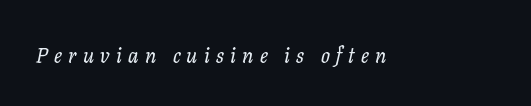
Q: Is the text italic (slanted)? A: Yes, it leans right by about 11 degrees.
Q: Is the text underlined? A: No.
Q: Is the spacing between letters normal or unusually wide? A: Unusually wide.
